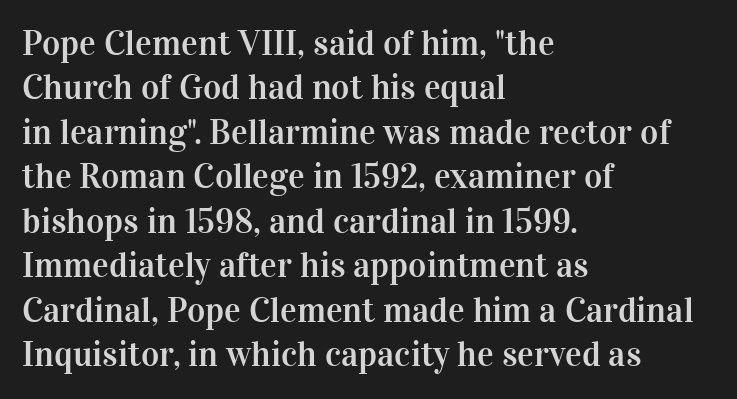
Q: Is the text italic (slanted)? A: No, it is upright.
Q: Is the typeface a serif or a sans-serif typeface? A: Serif.
Q: Is the text underlined? A: No.
Q: How is the paragraph aligned? A: Left-aligned.
Q: Is the spacing between letters normal or unusually wide? A: Normal.
Q: Is the spacing between lines tight, normal or loose? A: Normal.
Q: Width (condensed, normal, or wide)? A: Normal.
Q: Stroke contrast? A: High.
Q: x-height? A: Medium.
Q: Monospaced? A: No.
